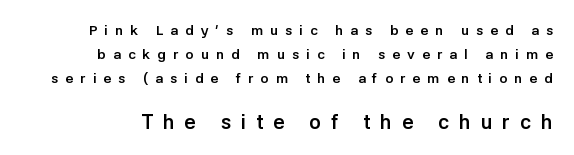
{"italic": "no", "bold": "yes", "underline": "no", "line_spacing_ratio": 1.71, "letter_spacing": "wide", "letter_spacing_em": 0.5, "larger_block": "second", "size_ratio": 1.43, "glyph_px": 20}
